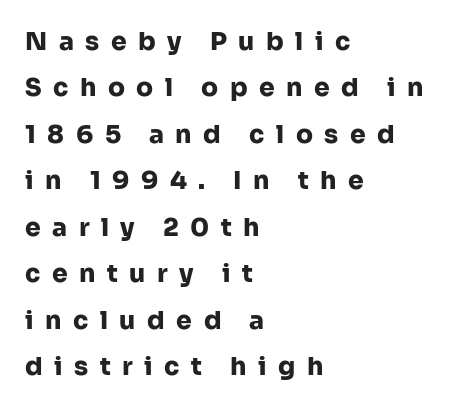
These lines are set flush left with a ragged right edge. The space beneath each line is pristine and unruled. When letters stand straight like this, we call the style roman or upright. Weight check: bold — yes, fully.
